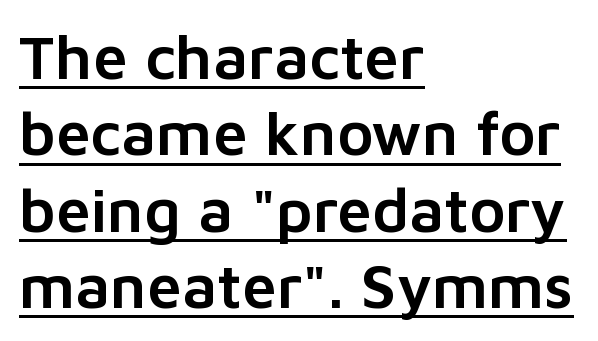
{"serif": "no", "italic": "no", "width": "normal", "stroke_contrast": "low", "x_height": "medium", "monospaced": "no", "underline": "yes", "align": "left", "line_spacing_ratio": 1.23, "letter_spacing": "normal", "letter_spacing_em": 0.0, "glyph_px": 62}
